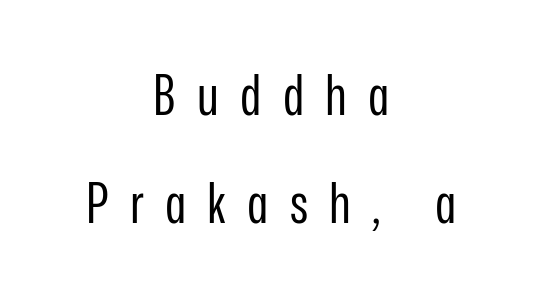
{"serif": "no", "italic": "no", "bold": "no", "weight": "regular", "width": "condensed", "stroke_contrast": "low", "x_height": "medium", "monospaced": "no", "underline": "no", "align": "center", "line_spacing": "loose", "line_spacing_ratio": 1.92, "letter_spacing": "wide", "letter_spacing_em": 0.38, "glyph_px": 56}
